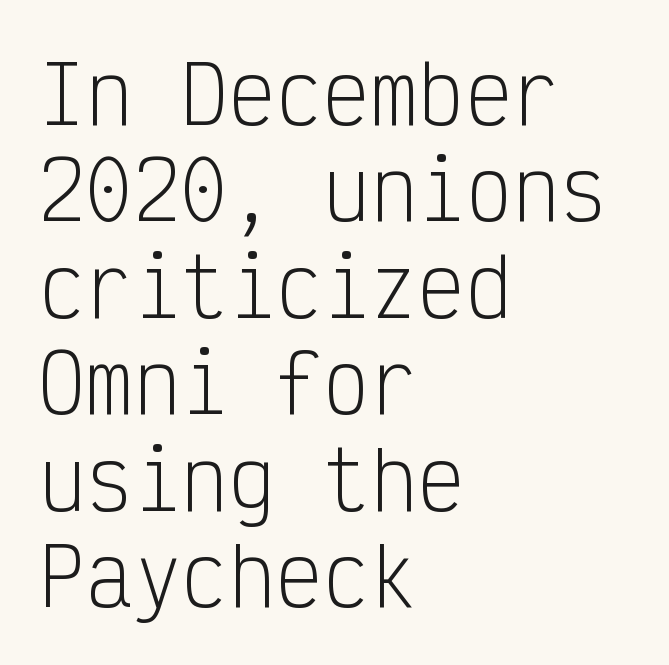
Q: Is the text bold? A: No.
Q: Is the text italic (slanted)? A: No, it is upright.
Q: Is the typeface a serif or a sans-serif typeface? A: Sans-serif.
Q: Is the text underlined? A: No.
Q: How is the paragraph aligned? A: Left-aligned.
Q: Is the spacing between letters normal or unusually wide? A: Normal.
Q: Width (condensed, normal, or wide)? A: Condensed.
Q: Stroke contrast? A: Low.
Q: x-height? A: Medium.
Q: Monospaced? A: Yes.
